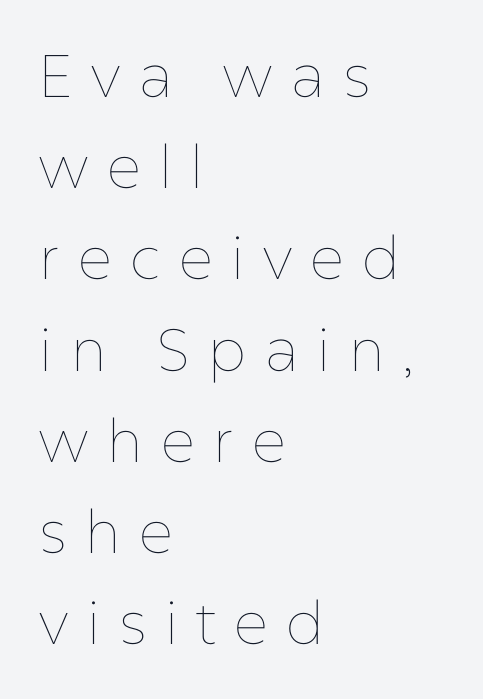
The image shows 60 px thin type, upright; set left-aligned, normal line spacing (1.52x), unusually wide letter spacing (+0.28 em), not underlined; low stroke contrast and a medium x-height.
